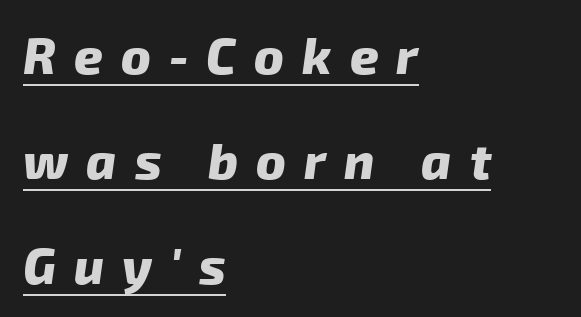
The image shows 50 px heavy sans-serif type; set left-aligned, loose line spacing (2.1x), unusually wide letter spacing (+0.36 em), underlined; low stroke contrast and a medium x-height.
